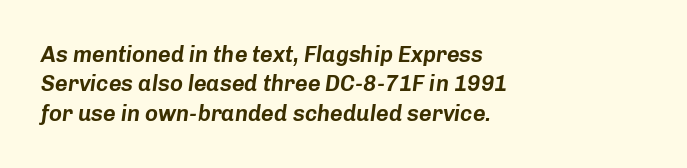
If you drew a line through each stem, it would be angled. Spacing between characters is what you'd get straight out of the box. The ragged edge is on the right, which tells us the setting is flush left. The designer left line spacing at the default.
